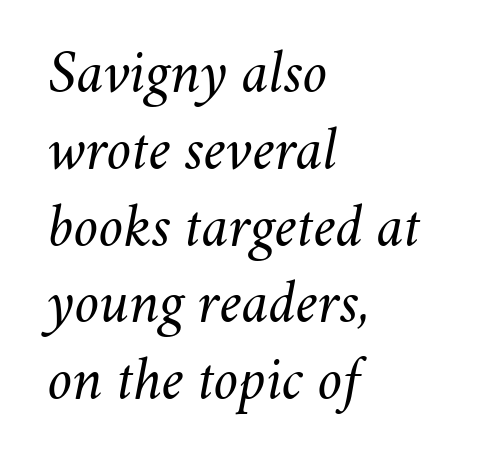
Q: Is the text bold? A: No.
Q: Is the text italic (slanted)? A: Yes, it leans right by about 11 degrees.
Q: Is the text underlined? A: No.
Q: How is the paragraph aligned? A: Left-aligned.
Q: Is the spacing between letters normal or unusually wide? A: Normal.
Q: Is the spacing between lines tight, normal or loose? A: Normal.
Q: Width (condensed, normal, or wide)? A: Normal.
Q: Stroke contrast? A: Medium.
Q: x-height? A: Small.
Q: Monospaced? A: No.
